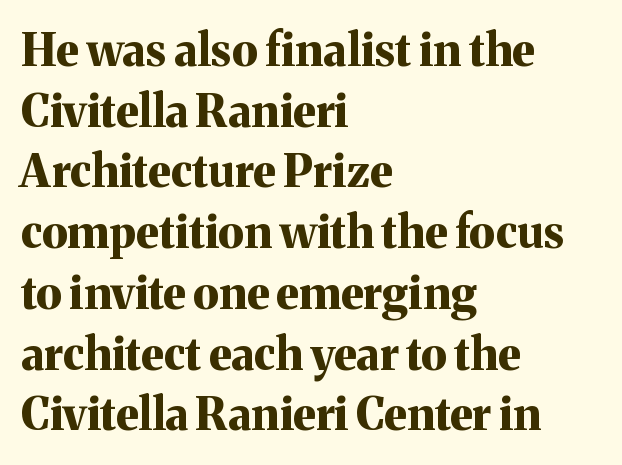
Q: Is the text bold? A: Yes.
Q: Is the text italic (slanted)? A: No, it is upright.
Q: Is the typeface a serif or a sans-serif typeface? A: Serif.
Q: Is the text underlined? A: No.
Q: How is the paragraph aligned? A: Left-aligned.
Q: Is the spacing between letters normal or unusually wide? A: Normal.
Q: Is the spacing between lines tight, normal or loose? A: Normal.
Q: Width (condensed, normal, or wide)? A: Normal.
Q: Stroke contrast? A: Medium.
Q: x-height? A: Medium.
Q: Monospaced? A: No.
